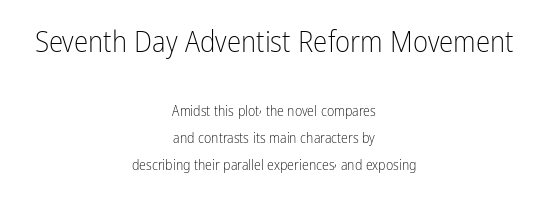
Each stroke keeps to a modest, everyday thickness or less. The lines in this sample share a center point and differ in where they start and stop. The designer dialed line spacing up above the default. Here the glyphs are tracked normally, forming tight word shapes. Size contrast runs from large at the top to small at the bottom.
